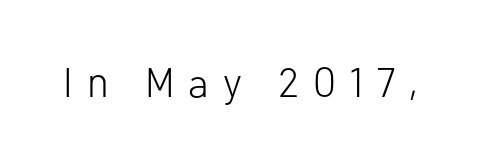
Tracking value appears strongly positive — letters spread wide. A bare baseline throughout the passage. Rendered with straight, roman letterforms. Spacing verdict: proportional, widths tailored to each character. No feet cap the strokes, marking this as sans-serif type. This reads as an unemphasized weight, regular at the heaviest.
